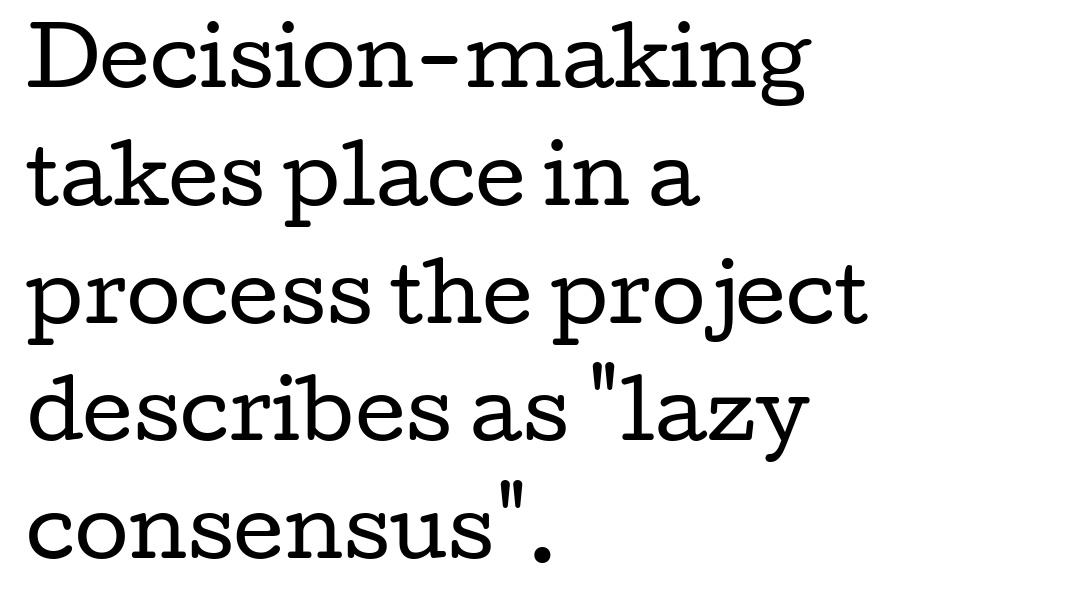
Q: Is the text bold? A: No.
Q: Is the text italic (slanted)? A: No, it is upright.
Q: Is the typeface a serif or a sans-serif typeface? A: Serif.
Q: Is the text underlined? A: No.
Q: How is the paragraph aligned? A: Left-aligned.
Q: Is the spacing between letters normal or unusually wide? A: Normal.
Q: Is the spacing between lines tight, normal or loose? A: Normal.
Q: Width (condensed, normal, or wide)? A: Wide.
Q: Stroke contrast? A: Low.
Q: x-height? A: Medium.
Q: Monospaced? A: No.
